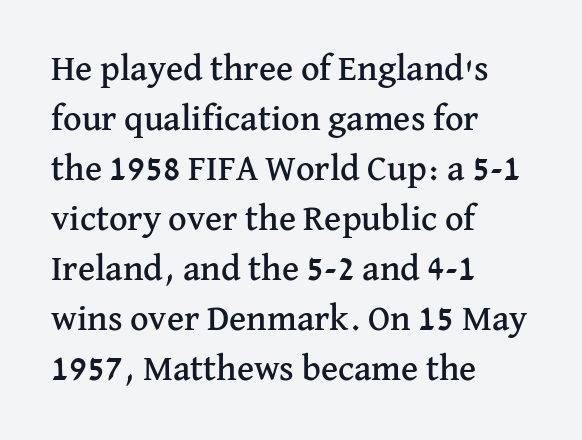
Q: Is the text italic (slanted)? A: No, it is upright.
Q: Is the typeface a serif or a sans-serif typeface? A: Serif.
Q: Is the text underlined? A: No.
Q: How is the paragraph aligned? A: Left-aligned.
Q: Is the spacing between letters normal or unusually wide? A: Normal.
Q: Is the spacing between lines tight, normal or loose? A: Normal.
Q: Width (condensed, normal, or wide)? A: Normal.
Q: Stroke contrast? A: Medium.
Q: x-height? A: Medium.
Q: Monospaced? A: No.
